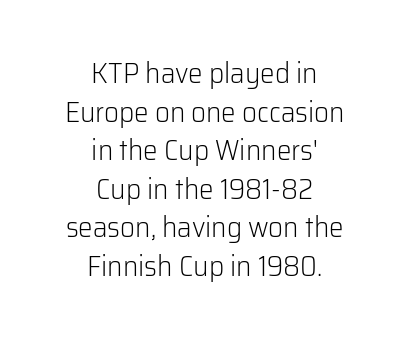
{"serif": "no", "italic": "no", "bold": "no", "weight": "light", "width": "normal", "stroke_contrast": "low", "x_height": "medium", "monospaced": "no", "underline": "no", "align": "center", "line_spacing": "normal", "line_spacing_ratio": 1.33, "letter_spacing": "normal", "letter_spacing_em": 0.0, "glyph_px": 29}
